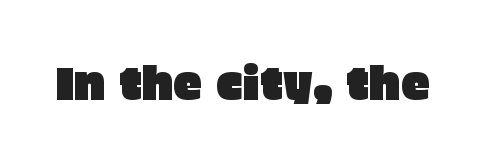
Q: Is the text italic (slanted)? A: No, it is upright.
Q: Is the typeface a serif or a sans-serif typeface? A: Sans-serif.
Q: Is the text underlined? A: No.
Q: Is the spacing between letters normal or unusually wide? A: Normal.
Q: Width (condensed, normal, or wide)? A: Normal.
Q: Stroke contrast? A: Low.
Q: x-height? A: Large.
Q: Monospaced? A: No.
